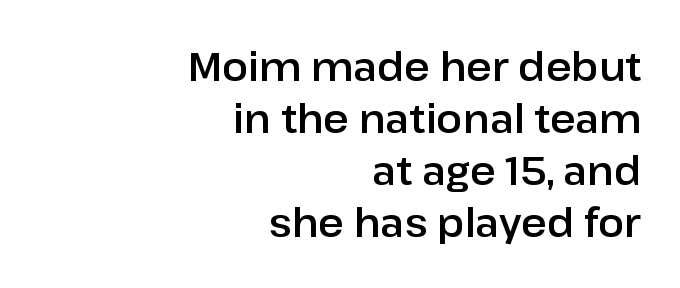
Q: Is the text italic (slanted)? A: No, it is upright.
Q: Is the typeface a serif or a sans-serif typeface? A: Sans-serif.
Q: Is the text underlined? A: No.
Q: How is the paragraph aligned? A: Right-aligned.
Q: Is the spacing between letters normal or unusually wide? A: Normal.
Q: Is the spacing between lines tight, normal or loose? A: Normal.
Q: Width (condensed, normal, or wide)? A: Normal.
Q: Stroke contrast? A: Low.
Q: x-height? A: Medium.
Q: Monospaced? A: No.
